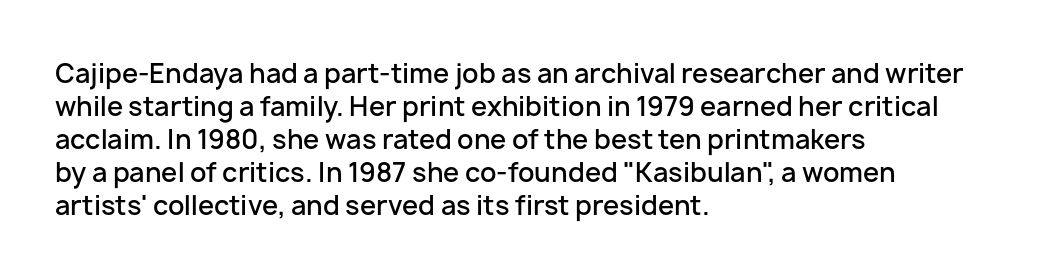
The space beneath each line is pristine and unruled. Notice how the stems are strictly vertical — no italics here. Weight: semibold (demi). Is the letter spacing exaggerated? No — it looks like the ordinary default. The line-height multiplier appears to be the usual default. Short and long lines alike share a common starting point at left.
